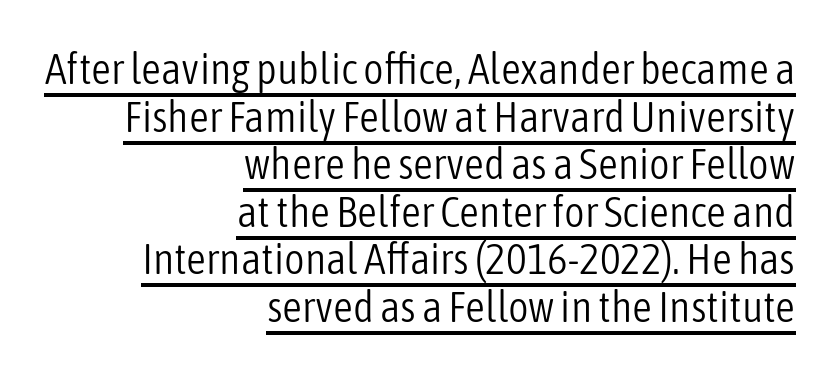
{"serif": "no", "italic": "no", "bold": "no", "weight": "light", "width": "condensed", "stroke_contrast": "low", "x_height": "medium", "monospaced": "no", "underline": "yes", "align": "right", "line_spacing": "tight", "line_spacing_ratio": 1.08, "letter_spacing": "normal", "letter_spacing_em": 0.0, "glyph_px": 44}
